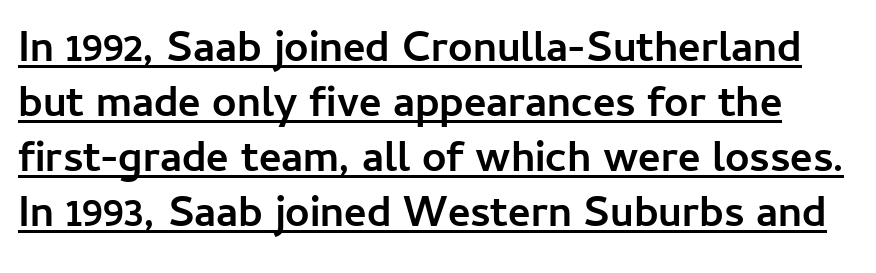
Q: Is the text bold? A: Yes.
Q: Is the text italic (slanted)? A: No, it is upright.
Q: Is the typeface a serif or a sans-serif typeface? A: Sans-serif.
Q: Is the text underlined? A: Yes.
Q: Is the spacing between letters normal or unusually wide? A: Normal.
Q: Is the spacing between lines tight, normal or loose? A: Normal.
Q: Width (condensed, normal, or wide)? A: Normal.
Q: Stroke contrast? A: Low.
Q: x-height? A: Medium.
Q: Monospaced? A: No.
